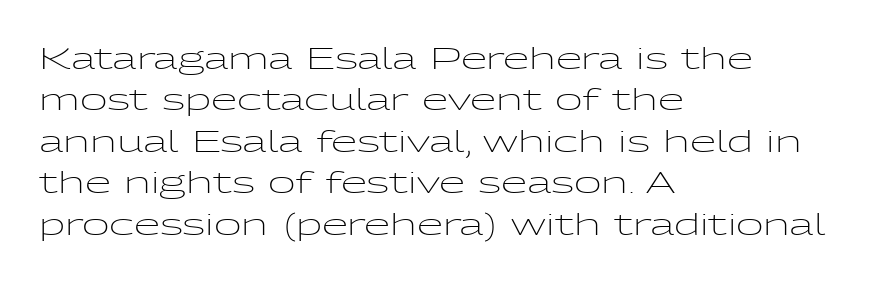
This reads as an unemphasized weight, regular at the heaviest. Has an underline been added? It has not. Check where the strokes stop: nothing finishes them off — pure sans. The letters stand straight up with perfectly vertical stems.
